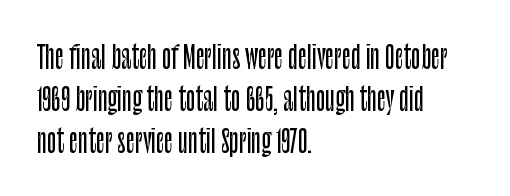
The image shows 31 px condensed sans-serif type, upright; set left-aligned, normal line spacing (1.35x), normal letter spacing, not underlined; low stroke contrast and a large x-height.
